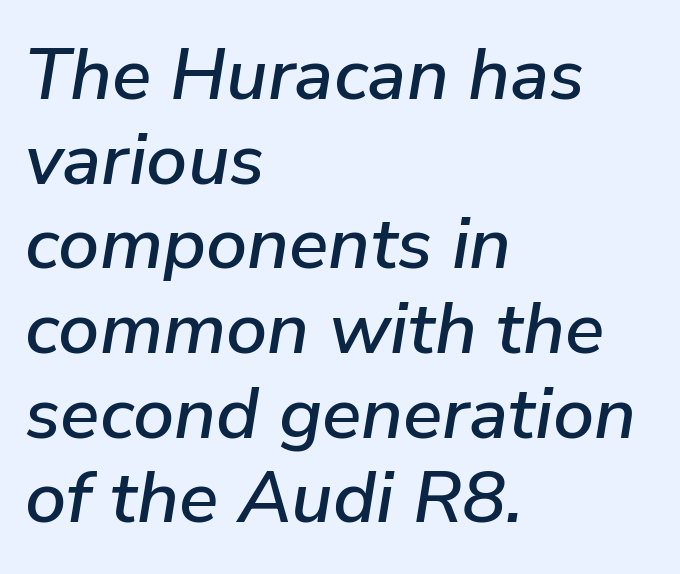
Q: Is the text italic (slanted)? A: Yes, it leans right by about 9 degrees.
Q: Is the text underlined? A: No.
Q: How is the paragraph aligned? A: Left-aligned.
Q: Is the spacing between letters normal or unusually wide? A: Normal.
Q: Width (condensed, normal, or wide)? A: Normal.
Q: Stroke contrast? A: Low.
Q: x-height? A: Medium.
Q: Monospaced? A: No.
